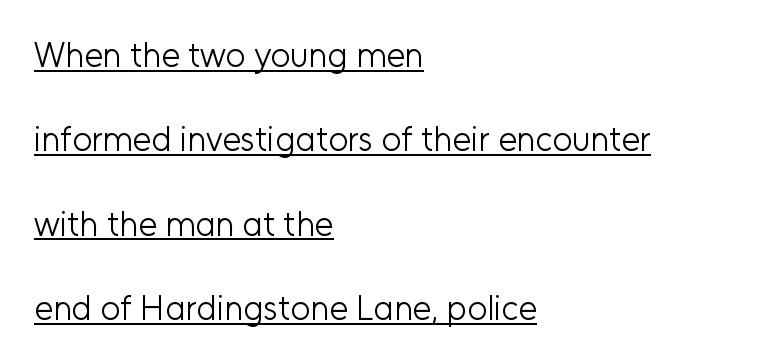
The image shows 34 px light sans-serif type, upright; set left-aligned, loose line spacing (2.48x), normal letter spacing, underlined; low stroke contrast and a medium x-height.
